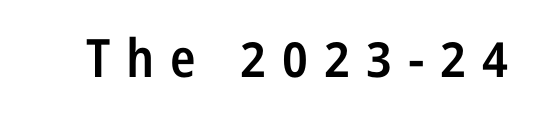
Q: Is the text bold? A: Semi-bold.
Q: Is the text italic (slanted)? A: No, it is upright.
Q: Is the typeface a serif or a sans-serif typeface? A: Sans-serif.
Q: Is the text underlined? A: No.
Q: Is the spacing between letters normal or unusually wide? A: Unusually wide.
Q: Width (condensed, normal, or wide)? A: Condensed.
Q: Stroke contrast? A: Low.
Q: x-height? A: Medium.
Q: Monospaced? A: No.
